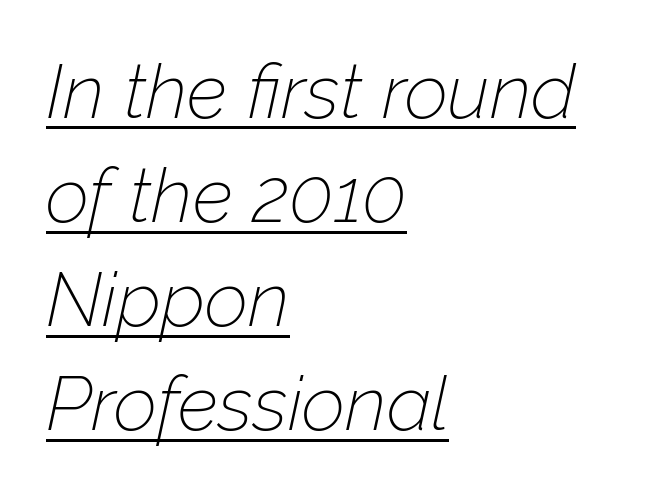
Q: Is the text bold? A: No.
Q: Is the text italic (slanted)? A: Yes, it leans right by about 12 degrees.
Q: Is the text underlined? A: Yes.
Q: How is the paragraph aligned? A: Left-aligned.
Q: Is the spacing between letters normal or unusually wide? A: Normal.
Q: Is the spacing between lines tight, normal or loose? A: Normal.
Q: Width (condensed, normal, or wide)? A: Normal.
Q: Stroke contrast? A: Low.
Q: x-height? A: Medium.
Q: Monospaced? A: No.
